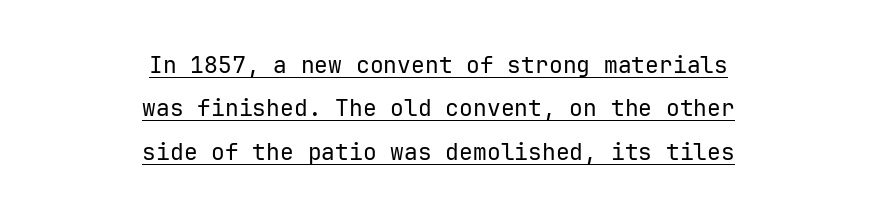
{"italic": "no", "bold": "no", "underline": "yes", "align": "center", "line_spacing_ratio": 1.89, "letter_spacing": "normal", "letter_spacing_em": 0.0, "glyph_px": 23}
